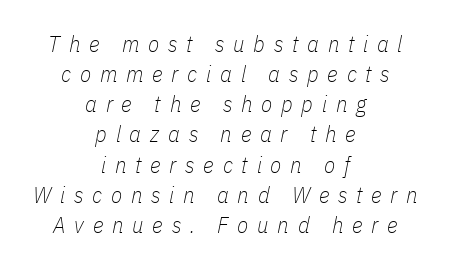
Q: Is the text bold? A: No.
Q: Is the text italic (slanted)? A: Yes, it leans right by about 11 degrees.
Q: Is the text underlined? A: No.
Q: How is the paragraph aligned? A: Centered.
Q: Is the spacing between letters normal or unusually wide? A: Unusually wide.
Q: Is the spacing between lines tight, normal or loose? A: Normal.
